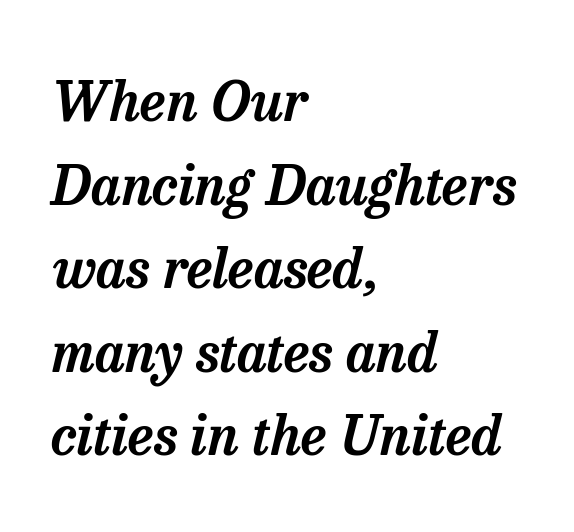
{"serif": "yes", "italic": "yes", "lean": "right", "slant_degrees": 13, "width": "normal", "stroke_contrast": "low", "x_height": "medium", "monospaced": "no", "underline": "no", "align": "left", "line_spacing": "normal", "line_spacing_ratio": 1.52, "letter_spacing": "normal", "letter_spacing_em": 0.0, "glyph_px": 55}
